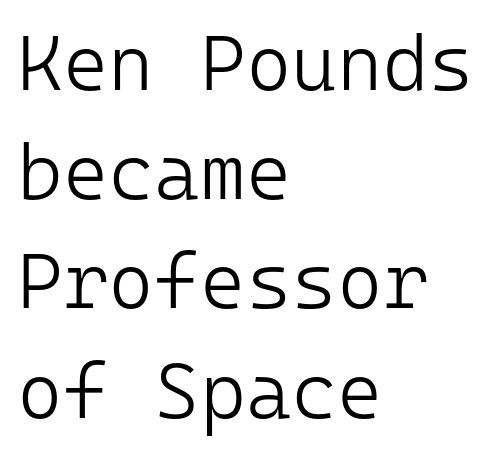
{"serif": "no", "italic": "no", "bold": "no", "weight": "light", "width": "normal", "stroke_contrast": "low", "x_height": "medium", "monospaced": "yes", "underline": "no", "align": "left", "line_spacing": "normal", "line_spacing_ratio": 1.4, "letter_spacing": "normal", "letter_spacing_em": 0.0, "glyph_px": 78}
